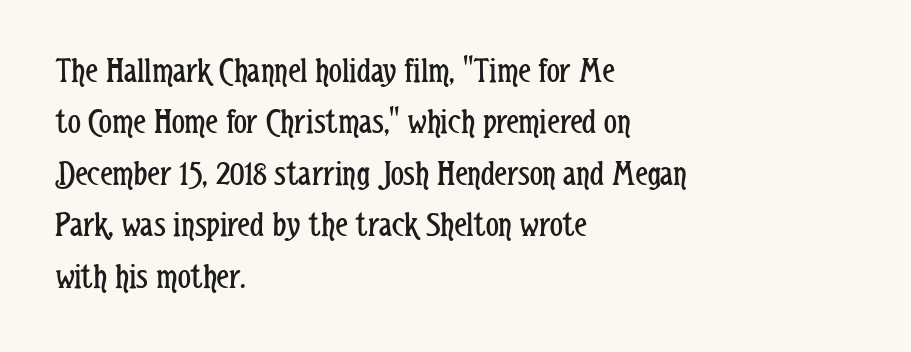
{"serif": "no", "italic": "no", "bold": "no", "weight": "regular", "width": "condensed", "stroke_contrast": "low", "x_height": "medium", "monospaced": "no", "underline": "no", "align": "left", "line_spacing": "normal", "line_spacing_ratio": 1.43, "letter_spacing": "normal", "letter_spacing_em": 0.0, "glyph_px": 36}
